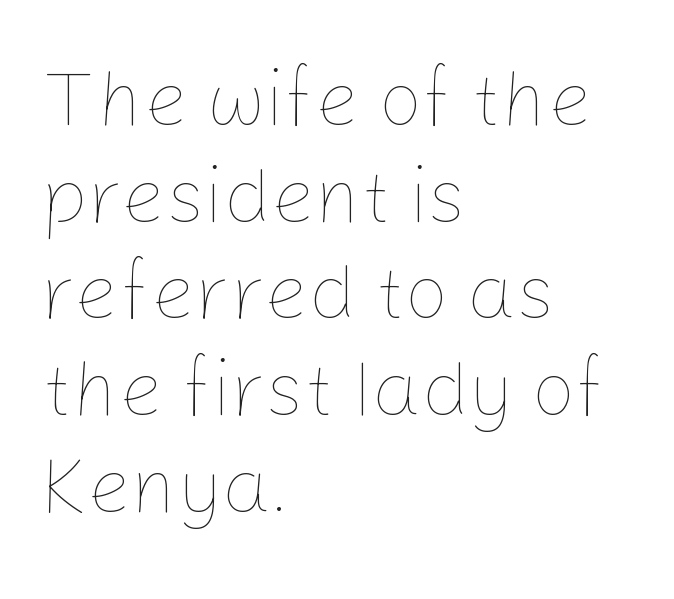
{"italic": "no", "bold": "no", "weight": "thin", "width": "normal", "stroke_contrast": "low", "x_height": "medium", "monospaced": "no", "underline": "no", "align": "left", "line_spacing_ratio": 1.24, "letter_spacing": "normal", "letter_spacing_em": 0.0, "glyph_px": 78}
